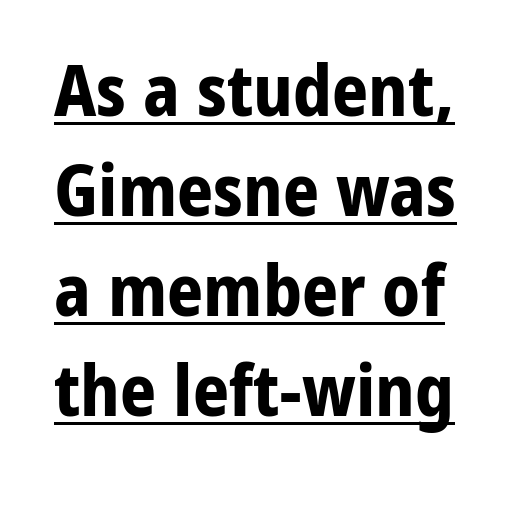
Q: Is the text bold? A: Yes.
Q: Is the text italic (slanted)? A: No, it is upright.
Q: Is the typeface a serif or a sans-serif typeface? A: Sans-serif.
Q: Is the text underlined? A: Yes.
Q: Is the spacing between letters normal or unusually wide? A: Normal.
Q: Is the spacing between lines tight, normal or loose? A: Normal.
Q: Width (condensed, normal, or wide)? A: Normal.
Q: Stroke contrast? A: Low.
Q: x-height? A: Medium.
Q: Monospaced? A: No.
